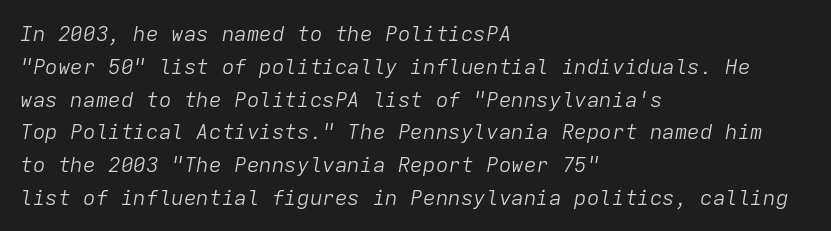
{"italic": "yes", "lean": "right", "slant_degrees": 9, "bold": "no", "underline": "no", "align": "left", "line_spacing": "normal", "line_spacing_ratio": 1.56, "letter_spacing": "normal", "letter_spacing_em": 0.0, "glyph_px": 21}
